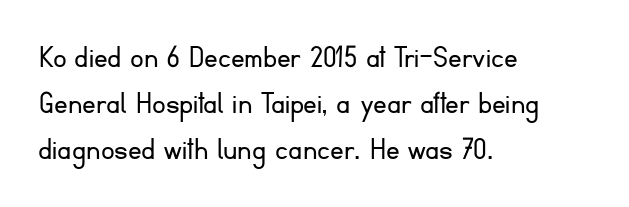
{"serif": "no", "italic": "no", "bold": "no", "weight": "light", "width": "normal", "stroke_contrast": "low", "x_height": "small", "monospaced": "no", "underline": "no", "align": "left", "line_spacing": "normal", "line_spacing_ratio": 1.35, "letter_spacing": "normal", "letter_spacing_em": 0.0, "glyph_px": 34}
